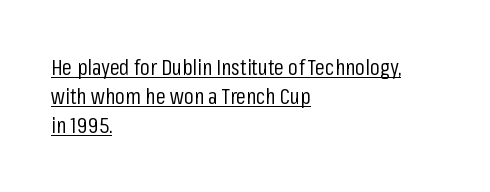
The image shows 22 px text type, upright; set left-aligned, normal line spacing (1.32x), normal letter spacing, underlined.
